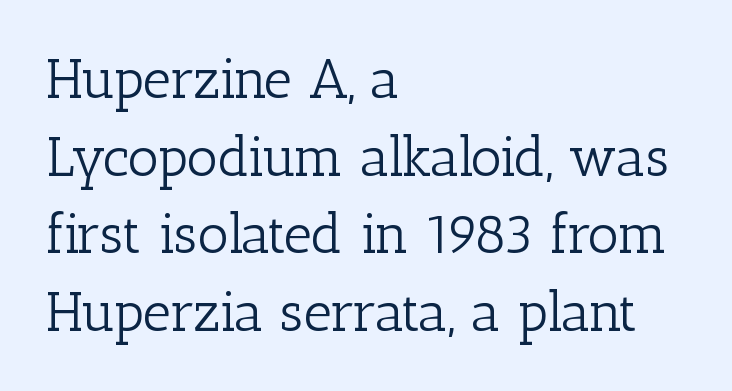
{"serif": "yes", "italic": "no", "bold": "no", "weight": "light", "width": "normal", "stroke_contrast": "low", "x_height": "medium", "monospaced": "no", "underline": "no", "align": "left", "line_spacing": "normal", "line_spacing_ratio": 1.41, "letter_spacing": "normal", "letter_spacing_em": 0.0, "glyph_px": 55}
